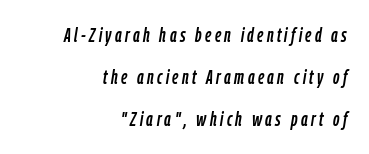
Reading down the block, your eye finds every line finishing at a fixed right position. Vertical spacing — loose. Notice how the stems are inclined rather than vertical — that's the hallmark of italics. The strip under each line holds only bare page.
